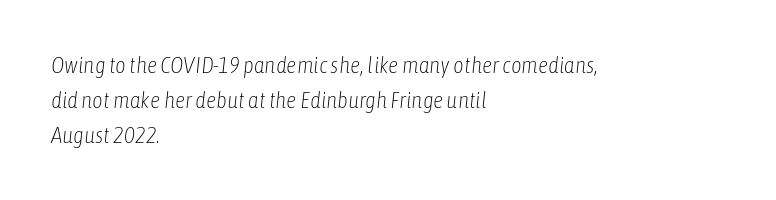
{"italic": "yes", "lean": "right", "slant_degrees": 6, "bold": "no", "underline": "no", "align": "left", "line_spacing": "normal", "line_spacing_ratio": 1.52, "letter_spacing": "normal", "letter_spacing_em": 0.0, "glyph_px": 23}
